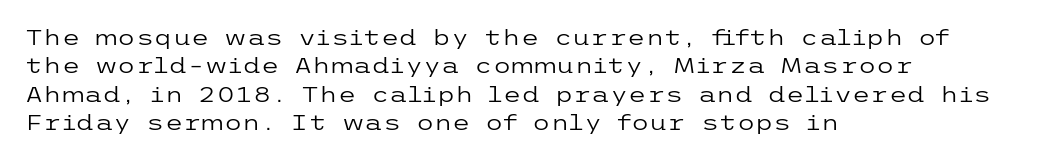
Q: Is the text bold? A: No.
Q: Is the text italic (slanted)? A: No, it is upright.
Q: Is the text underlined? A: No.
Q: How is the paragraph aligned? A: Left-aligned.
Q: Is the spacing between letters normal or unusually wide? A: Normal.
Q: Is the spacing between lines tight, normal or loose? A: Normal.
